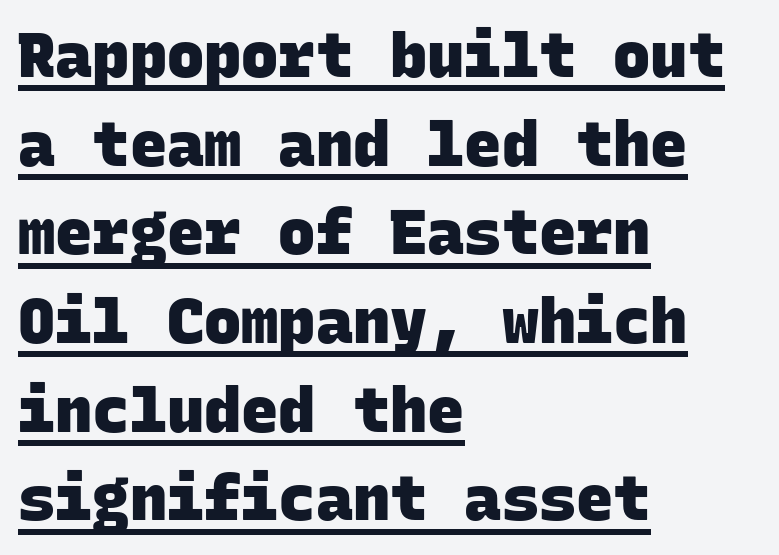
The image shows 62 px heavy sans-serif type, monospaced; set left-aligned, normal line spacing (1.43x), normal letter spacing, underlined; low stroke contrast and a large x-height.
